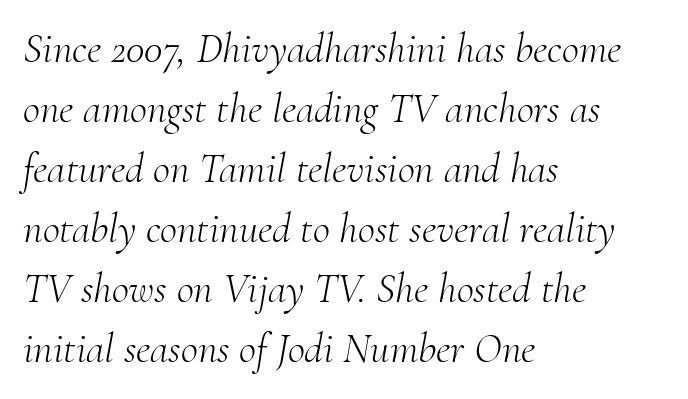
The image shows 42 px light serif type, italic (leaning right); set left-aligned, normal line spacing (1.43x), normal letter spacing, not underlined; medium stroke contrast and a small x-height.
